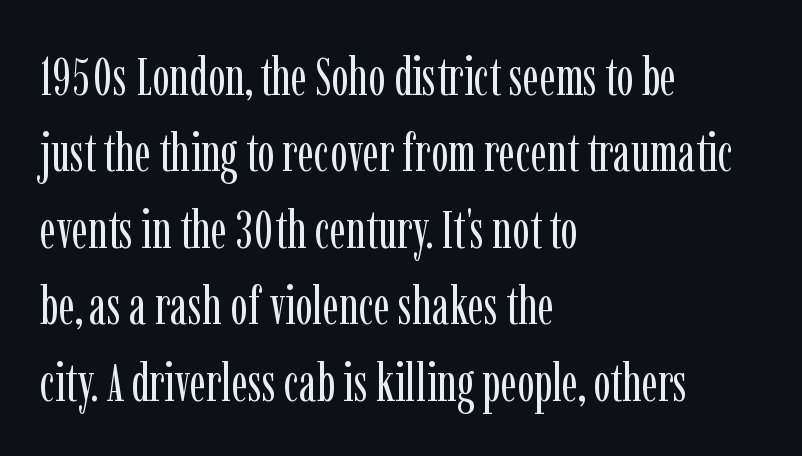
Q: Is the text bold? A: No.
Q: Is the text italic (slanted)? A: No, it is upright.
Q: Is the typeface a serif or a sans-serif typeface? A: Serif.
Q: Is the text underlined? A: No.
Q: How is the paragraph aligned? A: Left-aligned.
Q: Is the spacing between letters normal or unusually wide? A: Normal.
Q: Is the spacing between lines tight, normal or loose? A: Normal.
Q: Width (condensed, normal, or wide)? A: Condensed.
Q: Stroke contrast? A: Low.
Q: x-height? A: Medium.
Q: Monospaced? A: No.
